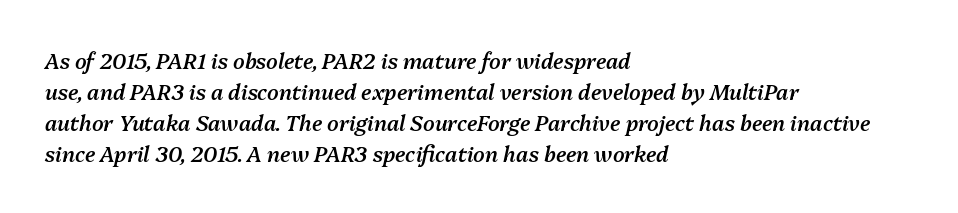
The image shows 21 px text type, italic (leaning right); set left-aligned, normal line spacing (1.47x), normal letter spacing, not underlined.
